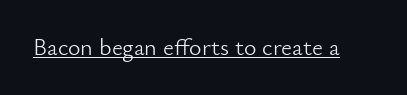
Underlined type. When letters stand straight like this, we call the style roman or upright. The line texture is even and compact thanks to regular tracking. The strokes carry an ordinary text weight at most.
